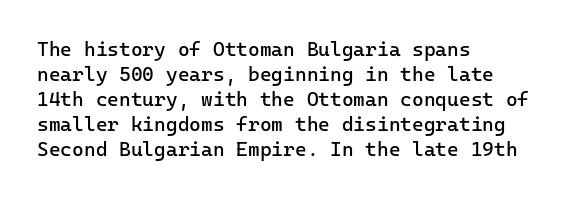
The image shows 20 px text type, upright; set left-aligned, normal line spacing (1.25x), normal letter spacing, not underlined.
